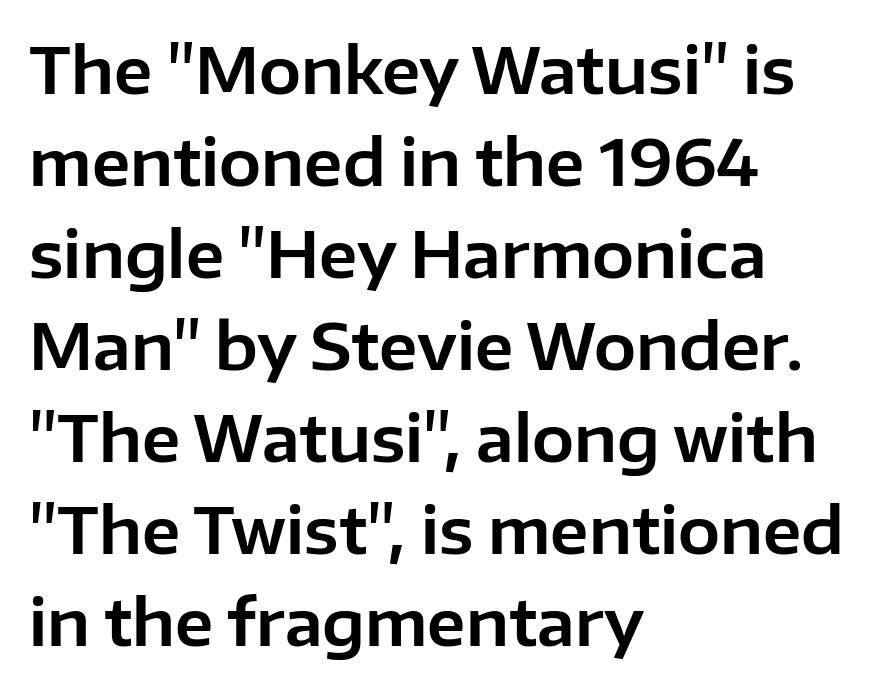
{"serif": "no", "italic": "no", "width": "normal", "stroke_contrast": "low", "x_height": "medium", "monospaced": "no", "underline": "no", "align": "left", "line_spacing": "normal", "line_spacing_ratio": 1.46, "letter_spacing": "normal", "letter_spacing_em": 0.0, "glyph_px": 63}
